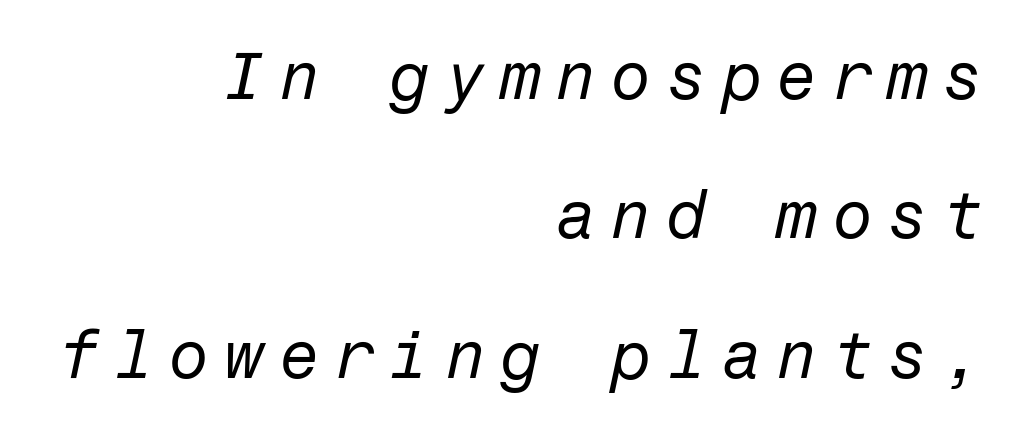
The image shows 66 px regular-weight type, italic (leaning right); set right-aligned, loose line spacing (2.11x), unusually wide letter spacing (+0.22 em), not underlined; low stroke contrast and a medium x-height.
